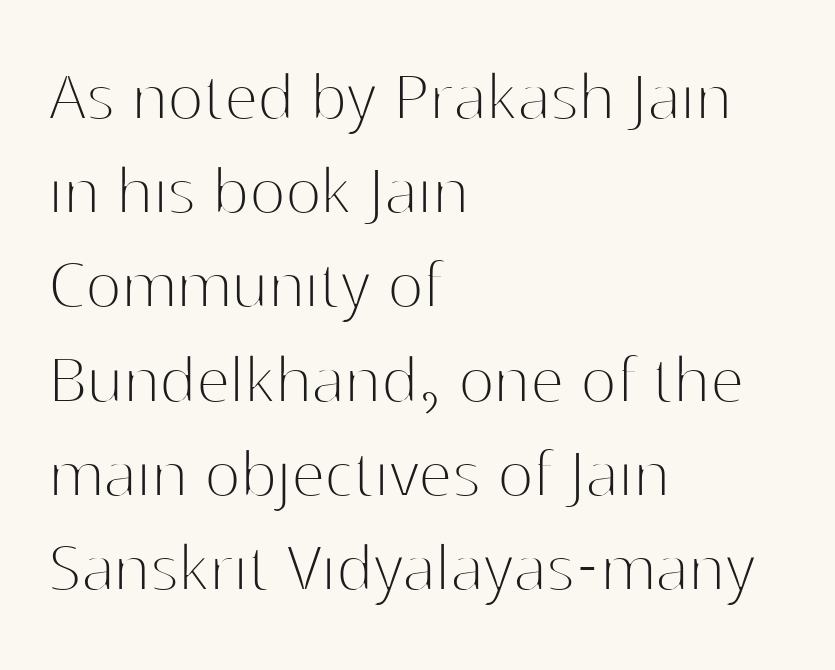
Has an underline been added? It has not. Standard letterfit; no display-style spreading of the glyphs. The letters advance in unequal steps, a hallmark of proportional type. Letters have the restrained weight of plain body copy at most. Posture: vertical.
